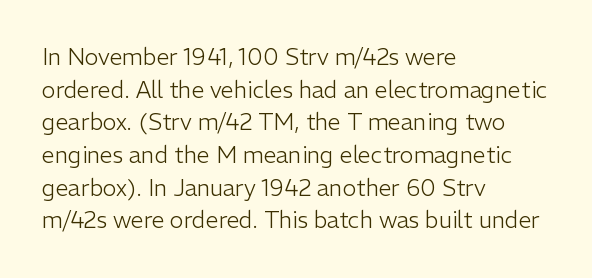
Characters follow at the spacing the type designer built in. The letterforms sit at book weight or below. Rendered with straight, roman letterforms. The rows are spaced the way most documents space them. The strip under each line holds only bare page.
